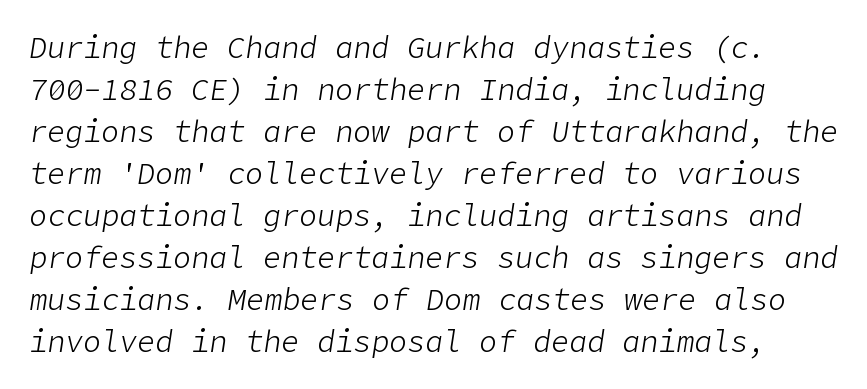
Q: Is the text bold? A: No.
Q: Is the text italic (slanted)? A: Yes, it leans right by about 9 degrees.
Q: Is the text underlined? A: No.
Q: Is the spacing between letters normal or unusually wide? A: Normal.
Q: Is the spacing between lines tight, normal or loose? A: Normal.
Q: Width (condensed, normal, or wide)? A: Normal.
Q: Stroke contrast? A: Low.
Q: x-height? A: Medium.
